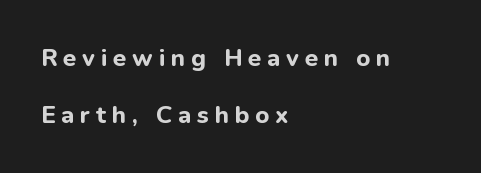
Q: Is the text bold? A: Yes.
Q: Is the text italic (slanted)? A: No, it is upright.
Q: Is the text underlined? A: No.
Q: How is the paragraph aligned? A: Left-aligned.
Q: Is the spacing between letters normal or unusually wide? A: Unusually wide.
Q: Is the spacing between lines tight, normal or loose? A: Loose.
